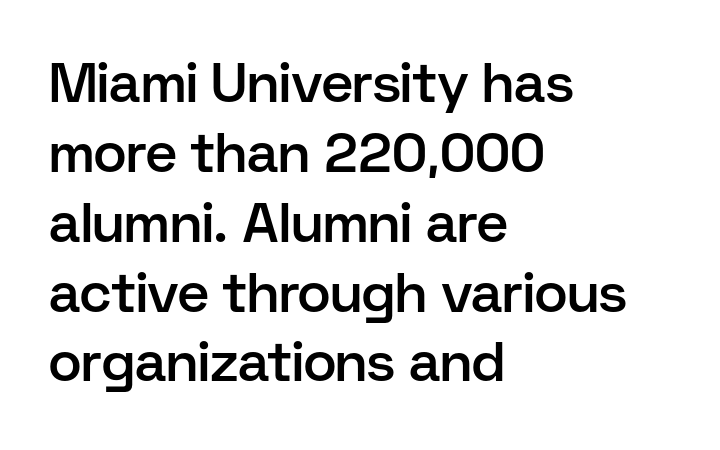
Q: Is the text bold? A: Semi-bold.
Q: Is the text italic (slanted)? A: No, it is upright.
Q: Is the typeface a serif or a sans-serif typeface? A: Sans-serif.
Q: Is the text underlined? A: No.
Q: How is the paragraph aligned? A: Left-aligned.
Q: Is the spacing between letters normal or unusually wide? A: Normal.
Q: Is the spacing between lines tight, normal or loose? A: Normal.
Q: Width (condensed, normal, or wide)? A: Normal.
Q: Stroke contrast? A: Low.
Q: x-height? A: Medium.
Q: Monospaced? A: No.
